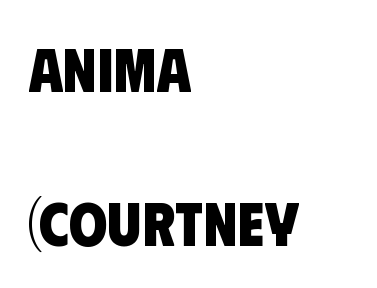
The image shows 62 px heavy, condensed sans-serif type; set left-aligned, loose line spacing (2.49x), normal letter spacing, not underlined; low stroke contrast and a large x-height.
